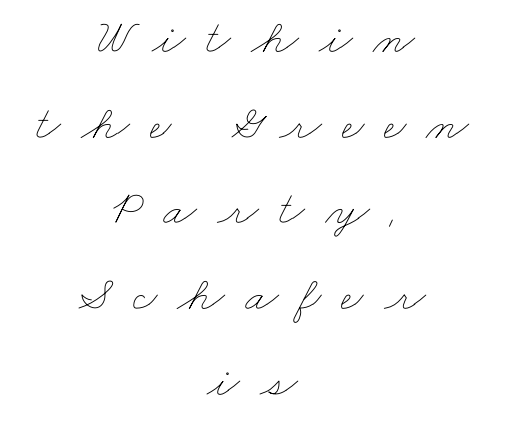
{"bold": "no", "weight": "thin", "width": "wide", "stroke_contrast": "low", "x_height": "small", "monospaced": "no", "underline": "no", "align": "center", "line_spacing_ratio": 1.75, "letter_spacing": "wide", "letter_spacing_em": 0.41, "glyph_px": 49}
